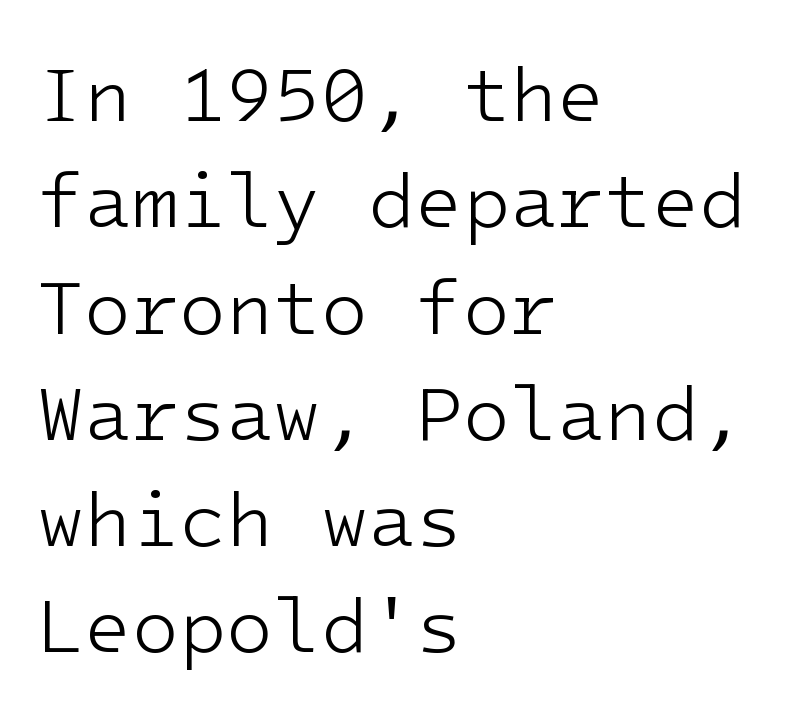
Any mark beneath the type? The region is blank. Do the characters align in a grid? Yes, the font is monospaced. Vertical spacing — default. This is the regular roman posture of the typeface. The strokes are not fattened; the text isn't bold. Observe the ordinary spacing: letters are neighbours, not strangers.
